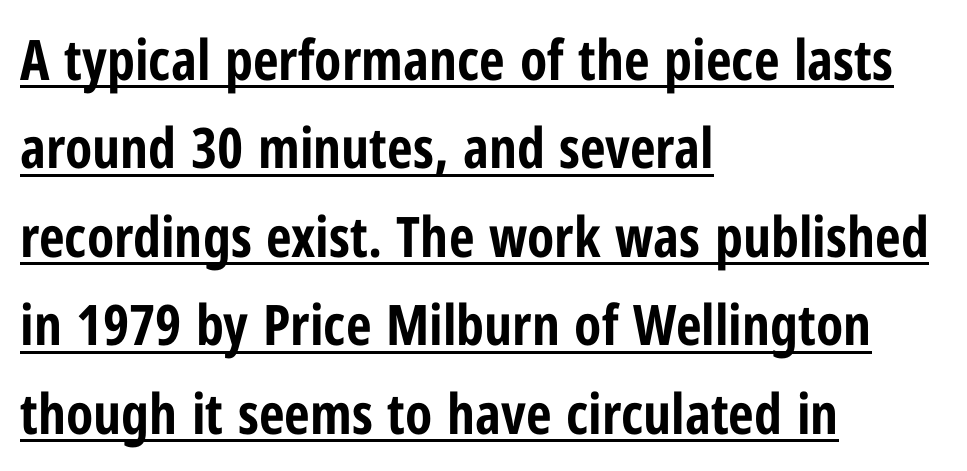
Casual observation: everything's shoved over to the left. Interline gaps are of average width in this sample. Notice how a bar underscores the lettering throughout. Upright lettering throughout. Students, note that the glyphs here touch the page at normal intervals.
